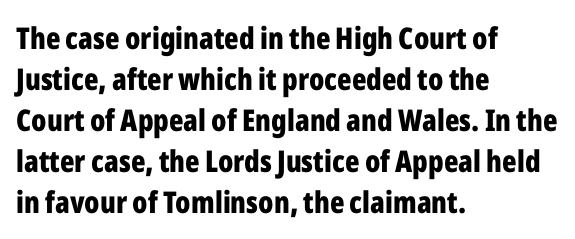
Q: Is the text bold? A: Yes.
Q: Is the text italic (slanted)? A: No, it is upright.
Q: Is the typeface a serif or a sans-serif typeface? A: Sans-serif.
Q: Is the text underlined? A: No.
Q: How is the paragraph aligned? A: Left-aligned.
Q: Is the spacing between letters normal or unusually wide? A: Normal.
Q: Is the spacing between lines tight, normal or loose? A: Normal.
Q: Width (condensed, normal, or wide)? A: Condensed.
Q: Stroke contrast? A: Low.
Q: x-height? A: Medium.
Q: Monospaced? A: No.
